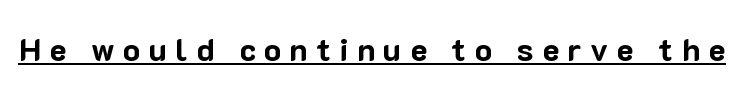
The image shows 32 px bold sans-serif type, upright; set unusually wide letter spacing (+0.26 em), underlined; low stroke contrast and a medium x-height.
